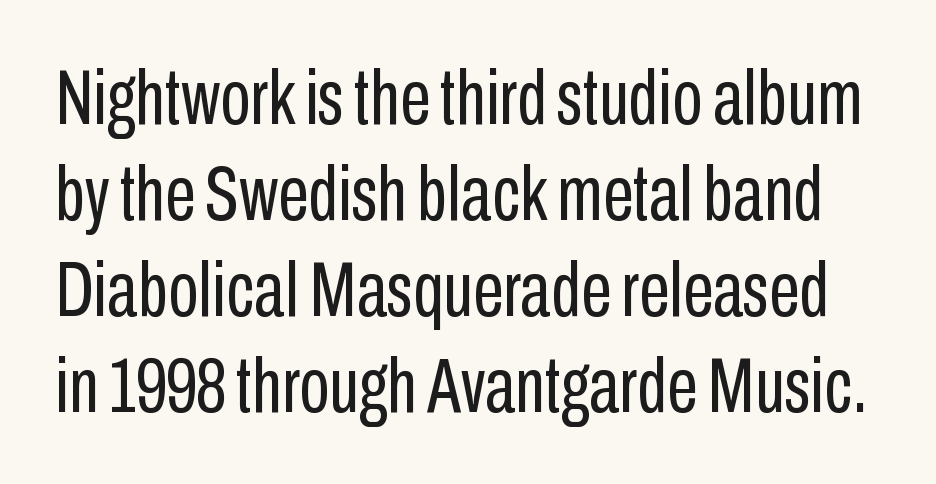
A typesetter would label this face a sans. Glance below the letters and you will spot only blank space. The strokes are not fattened; the text isn't bold. Character widths vary here, with narrow letters taking less room than wide ones.
